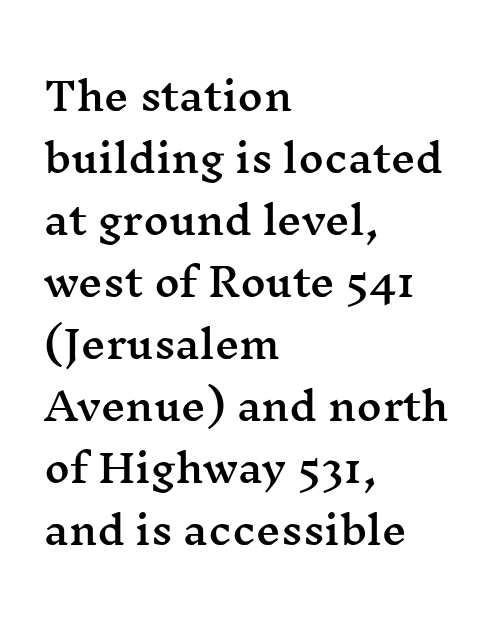
The image shows 39 px wide serif type, upright; set left-aligned, normal line spacing (1.59x), normal letter spacing, not underlined; medium stroke contrast and a medium x-height.
